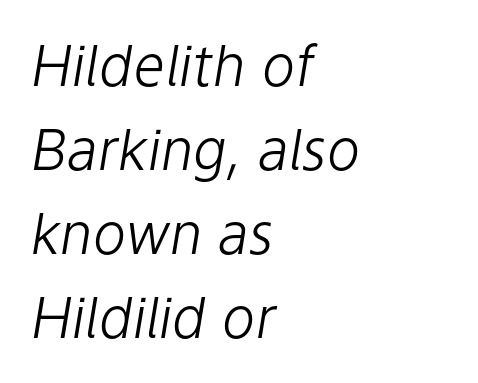
{"italic": "yes", "lean": "right", "slant_degrees": 9, "bold": "no", "weight": "light", "width": "normal", "stroke_contrast": "low", "x_height": "medium", "monospaced": "no", "underline": "no", "align": "left", "line_spacing": "normal", "line_spacing_ratio": 1.5, "letter_spacing": "normal", "letter_spacing_em": 0.0, "glyph_px": 56}
